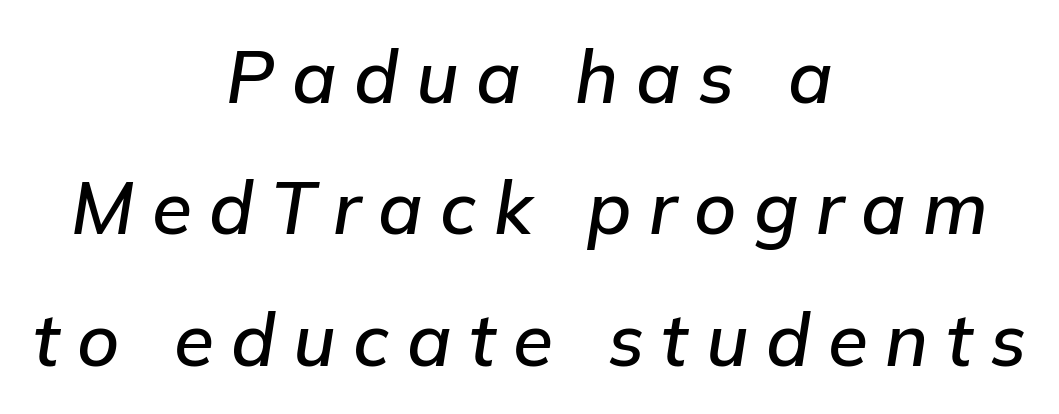
Characters are canted at an angle relative to the baseline's perpendicular. Nobody drew a line under any word here. The lines are quadded center. Do the characters align in a grid? No, the font is proportional.
